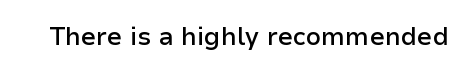
{"italic": "no", "bold": "semi", "underline": "no", "letter_spacing": "normal", "letter_spacing_em": 0.0, "glyph_px": 25}
